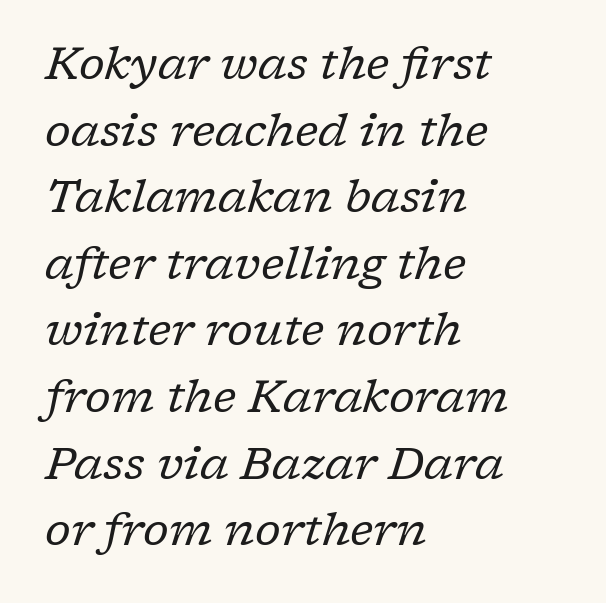
{"serif": "yes", "italic": "yes", "lean": "right", "slant_degrees": 17, "bold": "no", "weight": "regular", "width": "normal", "stroke_contrast": "low", "x_height": "medium", "monospaced": "no", "underline": "no", "align": "left", "line_spacing": "normal", "line_spacing_ratio": 1.48, "letter_spacing": "normal", "letter_spacing_em": 0.0, "glyph_px": 45}
